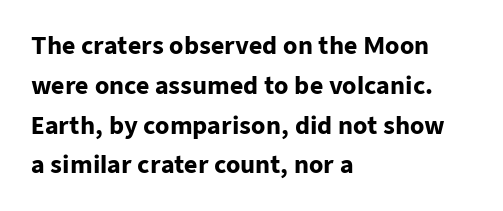
Heavy-handed strokes throughout: this text is bold. Underlining? Definitely not there. It's the straight-up-and-down kind of type. The paragraph shown leans on its left margin.
